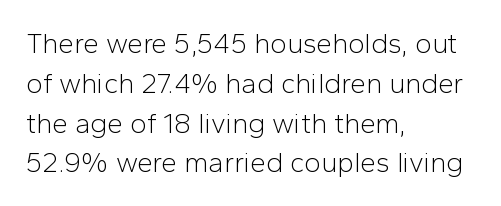
The image shows 28 px light sans-serif type, upright; set left-aligned, normal line spacing (1.42x), normal letter spacing, not underlined; low stroke contrast and a medium x-height.
